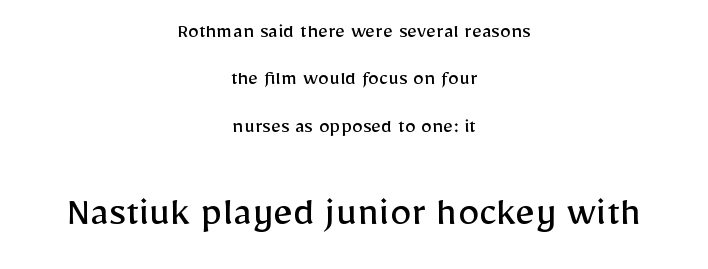
The image shows 43 px regular-weight sans-serif type, upright; set centered, loose line spacing (2.15x), normal letter spacing, not underlined; the second (bottom) block is 1.95x larger; low stroke contrast and a medium x-height.
